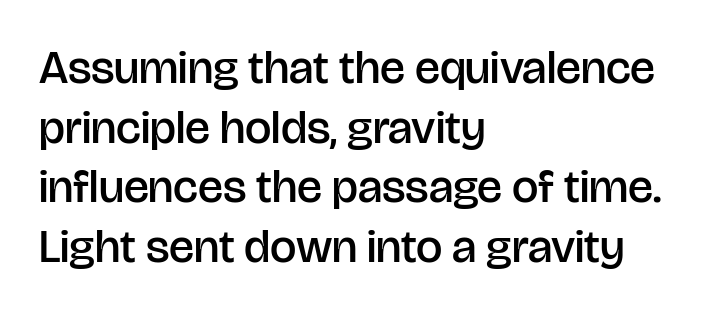
Q: Is the text bold? A: Semi-bold.
Q: Is the text italic (slanted)? A: No, it is upright.
Q: Is the typeface a serif or a sans-serif typeface? A: Sans-serif.
Q: Is the text underlined? A: No.
Q: How is the paragraph aligned? A: Left-aligned.
Q: Is the spacing between letters normal or unusually wide? A: Normal.
Q: Is the spacing between lines tight, normal or loose? A: Normal.
Q: Width (condensed, normal, or wide)? A: Normal.
Q: Stroke contrast? A: Low.
Q: x-height? A: Large.
Q: Monospaced? A: No.
